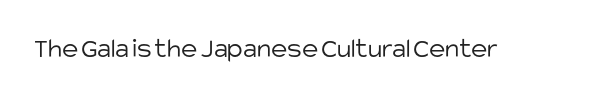
Clear beneath every line of the passage. The gaps between neighbouring characters are ordinary and unremarkable. Vertical strokes here are truly vertical. The font sits on the lighter half of the weight spectrum, regular included.
